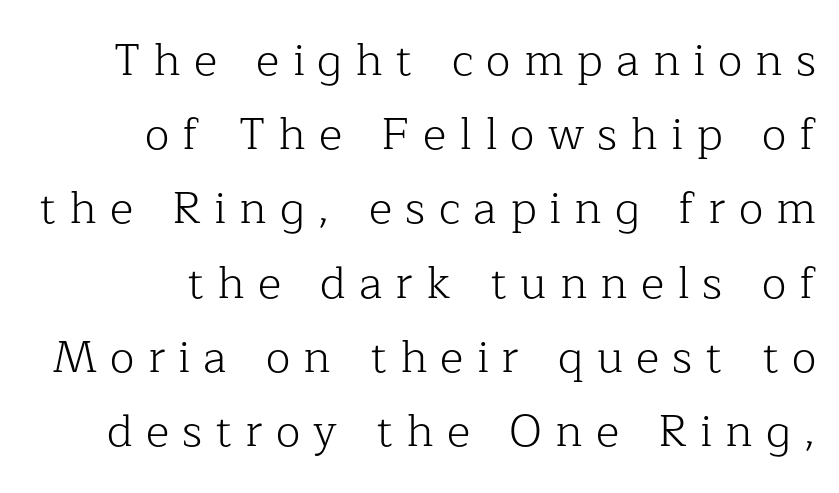
Q: Is the text bold? A: No.
Q: Is the text italic (slanted)? A: No, it is upright.
Q: Is the typeface a serif or a sans-serif typeface? A: Serif.
Q: Is the text underlined? A: No.
Q: How is the paragraph aligned? A: Right-aligned.
Q: Is the spacing between letters normal or unusually wide? A: Unusually wide.
Q: Is the spacing between lines tight, normal or loose? A: Normal.
Q: Width (condensed, normal, or wide)? A: Normal.
Q: Stroke contrast? A: Low.
Q: x-height? A: Medium.
Q: Monospaced? A: No.
